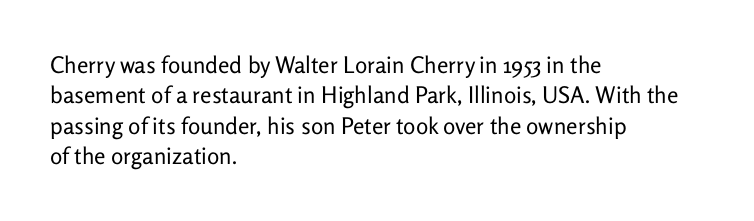
The space directly below the letters is spotless. Caption: standard tracking, unaltered. Vertically, the passage feels balanced, rows spaced as you'd expect. Does the lettering tilt? It doesn't — this is upright.
